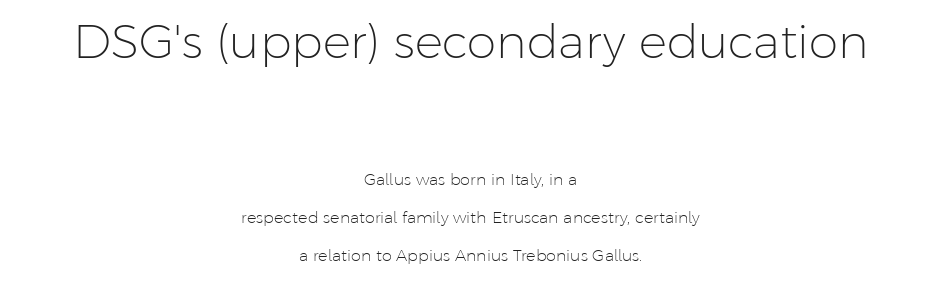
Scale decreases going downward across the two blocks. A typesetter would call this proportional, since set widths differ per character. Weight: in the light-to-regular range. Regarding serifs, this sample does without them. Leftover space on each line is divided equally before and after the words.
